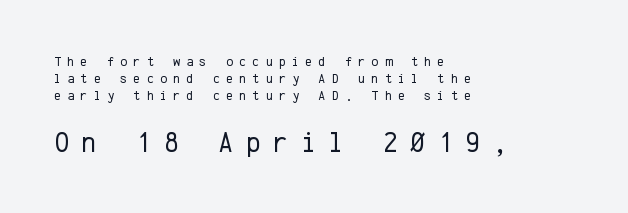
The image shows 29 px regular-weight sans-serif type, upright, monospaced; set left-aligned, line spacing 1.21x, unusually wide letter spacing (+0.42 em), not underlined; the second (bottom) block is 2.07x larger; low stroke contrast and a medium x-height.
